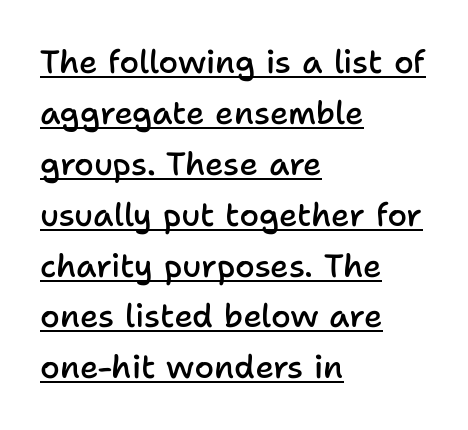
Ascenders rise straight up at ninety degrees. Caption: semibold face, moderately heavy strokes. The passage shown is typed in a proportional face where columns would drift. A typographer would call this underscored text. You can tell from the bare stems that sans-serif type was used.
